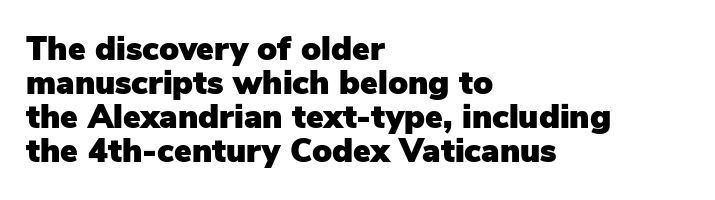
{"serif": "no", "italic": "no", "width": "normal", "stroke_contrast": "low", "x_height": "medium", "monospaced": "no", "underline": "no", "align": "left", "line_spacing": "tight", "line_spacing_ratio": 1.03, "letter_spacing": "normal", "letter_spacing_em": 0.0, "glyph_px": 33}
